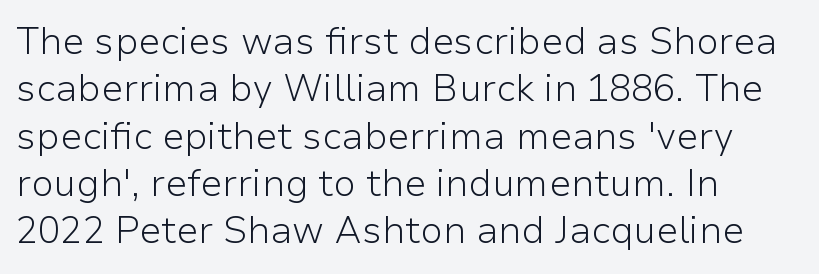
Q: Is the text bold? A: No.
Q: Is the text italic (slanted)? A: No, it is upright.
Q: Is the typeface a serif or a sans-serif typeface? A: Sans-serif.
Q: Is the text underlined? A: No.
Q: How is the paragraph aligned? A: Left-aligned.
Q: Is the spacing between letters normal or unusually wide? A: Normal.
Q: Is the spacing between lines tight, normal or loose? A: Normal.
Q: Width (condensed, normal, or wide)? A: Normal.
Q: Stroke contrast? A: Low.
Q: x-height? A: Medium.
Q: Monospaced? A: No.
